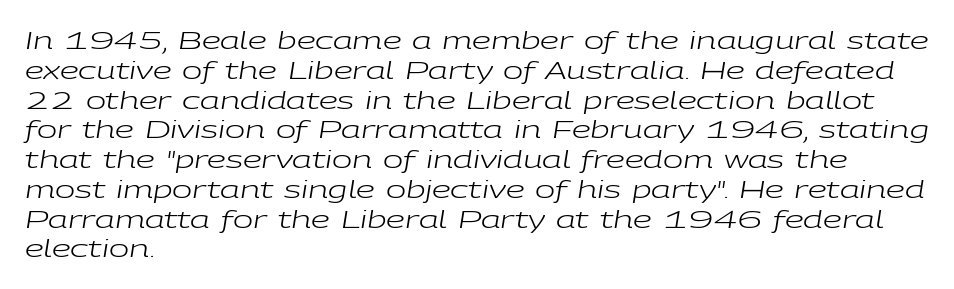
When letters slant like this, we call the style italic. The passage shown has conventional tracking throughout. The font is comparable to plain body text, perhaps lighter. These lines are set flush left with a ragged right edge. Check the space under the baseline: it is left empty.
